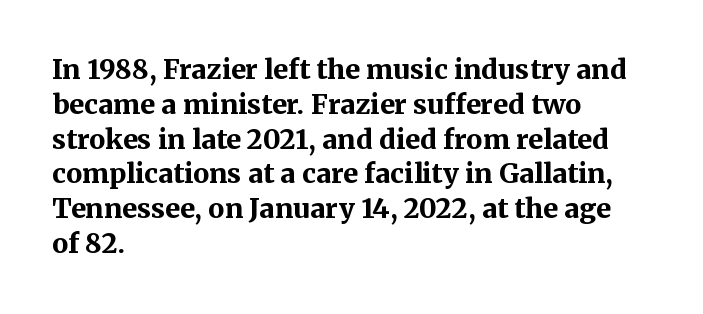
Q: Is the text bold? A: Yes.
Q: Is the text italic (slanted)? A: No, it is upright.
Q: Is the text underlined? A: No.
Q: How is the paragraph aligned? A: Left-aligned.
Q: Is the spacing between letters normal or unusually wide? A: Normal.
Q: Is the spacing between lines tight, normal or loose? A: Normal.
